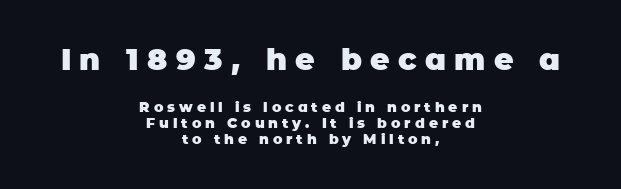
{"serif": "no", "italic": "no", "bold": "yes", "weight": "heavy", "width": "normal", "stroke_contrast": "low", "x_height": "large", "monospaced": "no", "underline": "no", "align": "center", "line_spacing": "tight", "line_spacing_ratio": 1.14, "letter_spacing": "wide", "letter_spacing_em": 0.28, "larger_block": "first", "size_ratio": 2.14, "glyph_px": 30}
